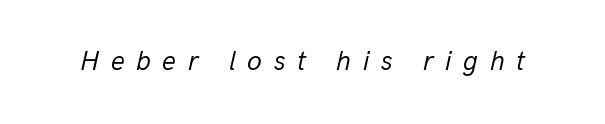
Q: Is the text bold? A: No.
Q: Is the text italic (slanted)? A: Yes, it leans right by about 13 degrees.
Q: Is the text underlined? A: No.
Q: Is the spacing between letters normal or unusually wide? A: Unusually wide.
